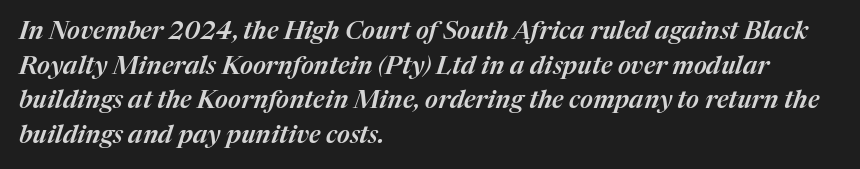
{"italic": "yes", "lean": "right", "slant_degrees": 17, "underline": "no", "align": "left", "line_spacing": "normal", "line_spacing_ratio": 1.39, "letter_spacing": "normal", "letter_spacing_em": 0.0, "glyph_px": 25}
